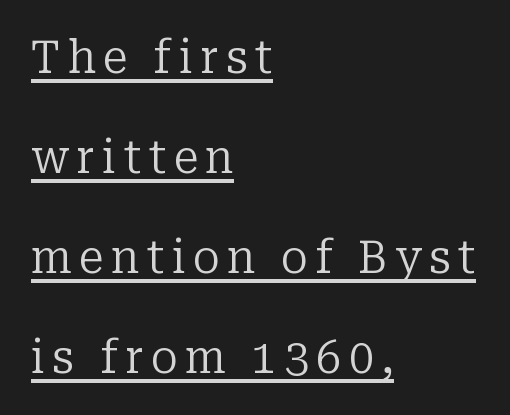
The string is rendered with underlining switched on. Compared with typical paragraphs, the rows here are farther apart. The face used here is proportionally spaced, like ordinary book or web type. Stem width sits at or under what a default text font uses. These lines stack with their left ends in a neat column.
